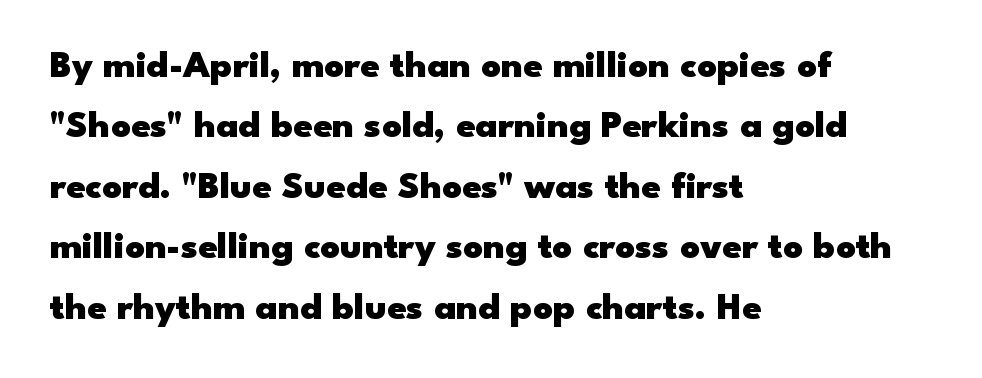
The image shows 38 px heavy, wide sans-serif type, upright; set left-aligned, normal line spacing (1.59x), normal letter spacing, not underlined; low stroke contrast and a small x-height.
